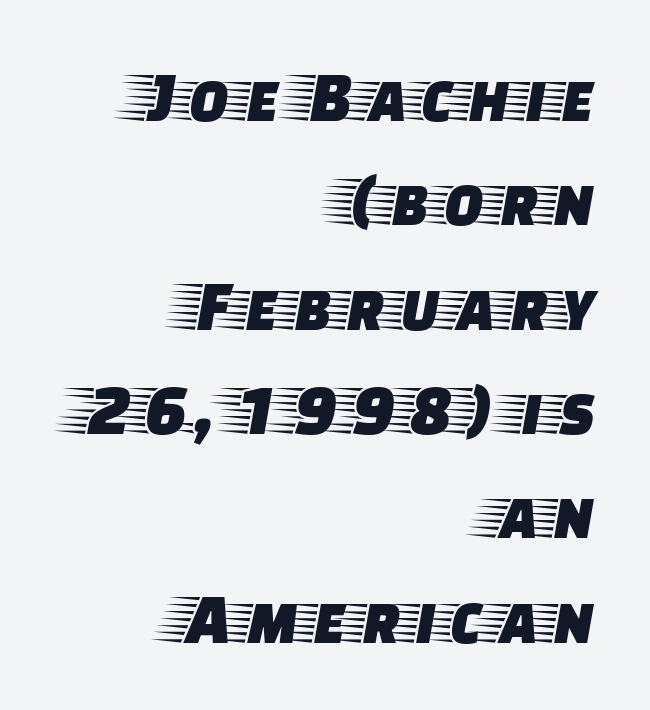
The image shows 74 px wide serif type; set right-aligned, normal line spacing (1.41x), normal letter spacing, not underlined; low stroke contrast and a large x-height.
